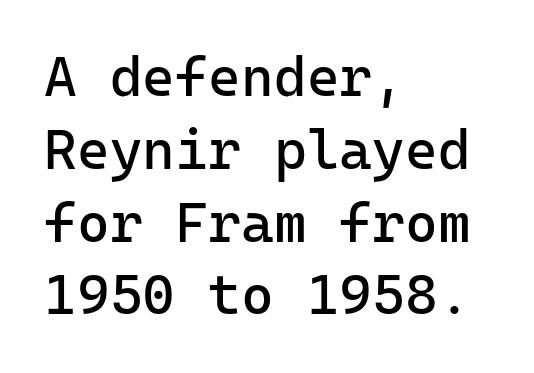
The image shows 56 px regular-weight sans-serif type, upright; set left-aligned, normal line spacing (1.3x), normal letter spacing, not underlined; low stroke contrast and a medium x-height.
